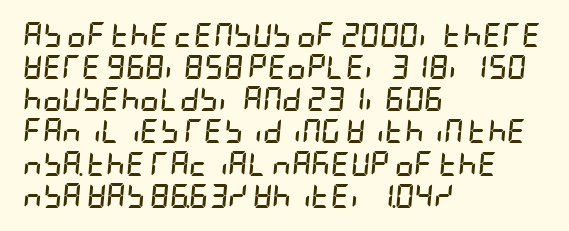
The image shows 24 px bold type, italic (leaning right); set left-aligned, normal line spacing (1.34x), normal letter spacing, not underlined.
